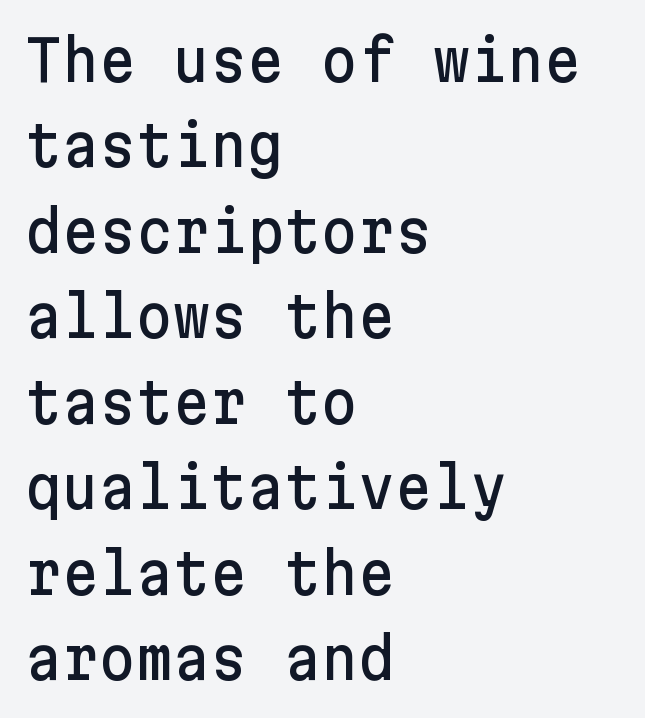
This sample uses a sans-serif face. Casual observation: everything's shoved over to the left. The specimen reads as upright at a glance. Characters follow at the spacing the type designer built in.
